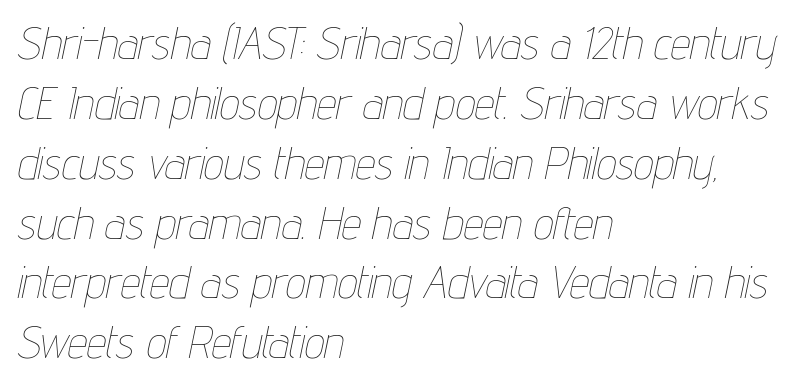
The image shows 44 px thin, condensed type, italic (leaning right); set left-aligned, normal line spacing (1.36x), normal letter spacing, not underlined; low stroke contrast and a medium x-height.
